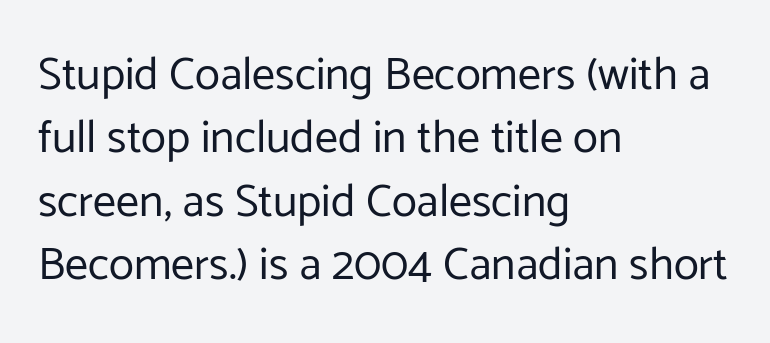
{"serif": "no", "italic": "no", "bold": "no", "weight": "regular", "width": "normal", "stroke_contrast": "low", "x_height": "medium", "monospaced": "no", "underline": "no", "align": "left", "line_spacing": "normal", "line_spacing_ratio": 1.38, "letter_spacing": "normal", "letter_spacing_em": 0.0, "glyph_px": 46}
